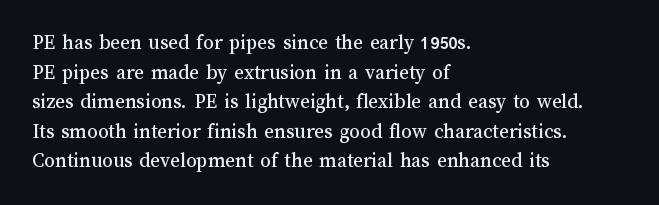
The image shows 21 px text type, upright; set left-aligned, normal line spacing (1.41x), normal letter spacing, not underlined.
